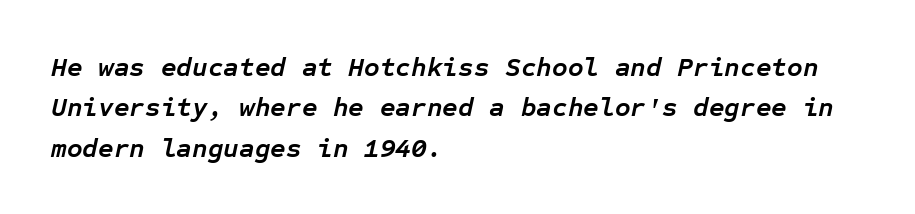
The image shows 27 px bold type, italic (leaning right); set left-aligned, normal line spacing (1.5x), normal letter spacing, not underlined.
